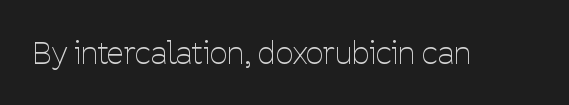
Q: Is the text bold? A: No.
Q: Is the text italic (slanted)? A: No, it is upright.
Q: Is the typeface a serif or a sans-serif typeface? A: Sans-serif.
Q: Is the text underlined? A: No.
Q: Is the spacing between letters normal or unusually wide? A: Normal.
Q: Width (condensed, normal, or wide)? A: Condensed.
Q: Stroke contrast? A: Low.
Q: x-height? A: Medium.
Q: Monospaced? A: No.
